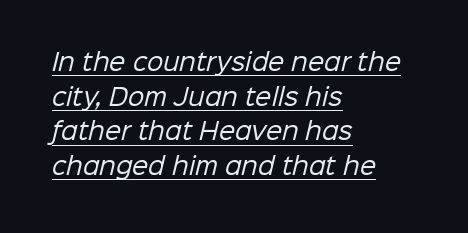
Q: Is the text bold? A: No.
Q: Is the text underlined? A: Yes.
Q: How is the paragraph aligned? A: Left-aligned.
Q: Is the spacing between letters normal or unusually wide? A: Normal.
Q: Is the spacing between lines tight, normal or loose? A: Normal.
